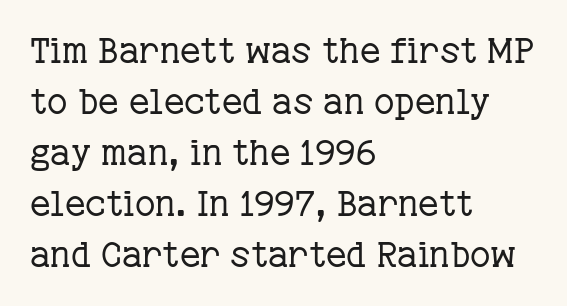
Nobody touched the tracking dial on this one. The lines sit at an ordinary, default distance from one another. Font category for this specimen: serif. Is there any slant? The stems are plumb. Beneath every word, the page is bare.
